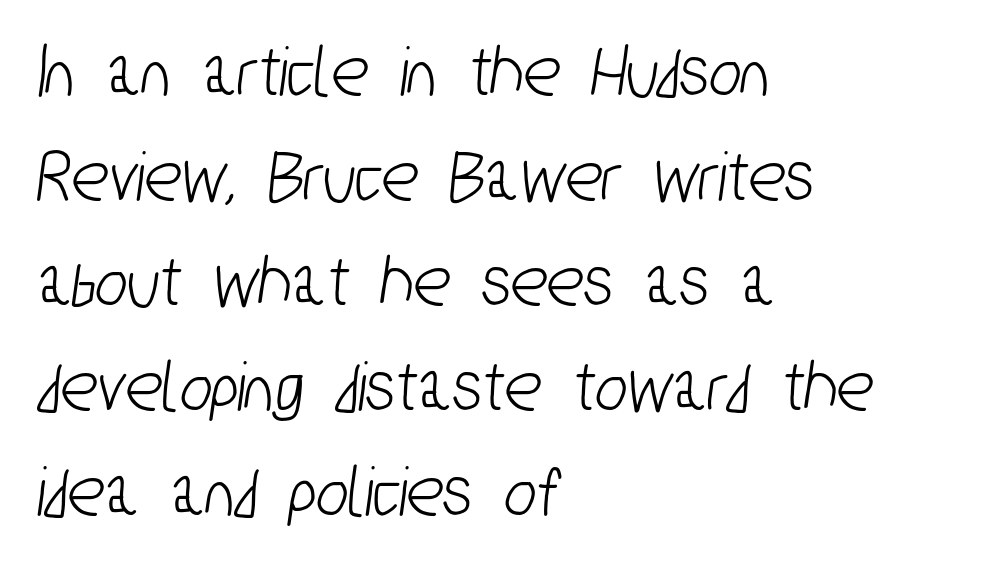
{"serif": "no", "width": "condensed", "stroke_contrast": "low", "x_height": "medium", "monospaced": "no", "underline": "no", "align": "left", "line_spacing": "normal", "line_spacing_ratio": 1.38, "letter_spacing": "normal", "letter_spacing_em": 0.0, "glyph_px": 76}
